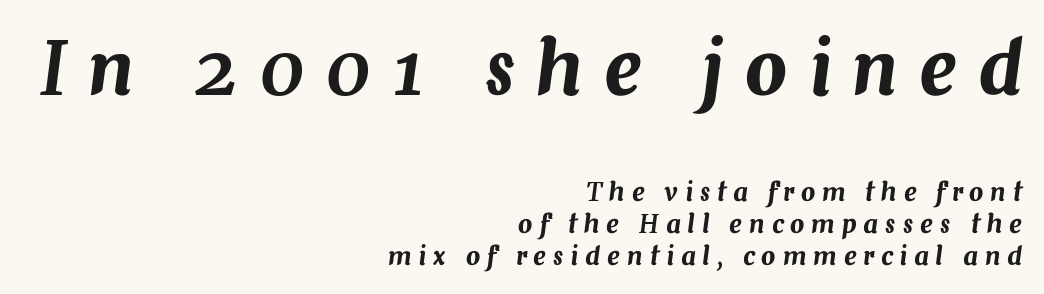
The typography opts for an oblique posture over an upright one. Bare-footed words on every line. Honestly, the letter spacing is so wide it's the main thing you notice. Character widths vary here, with narrow letters taking less room than wide ones. The passage shown begins with its larger block and ends with its smaller one.
